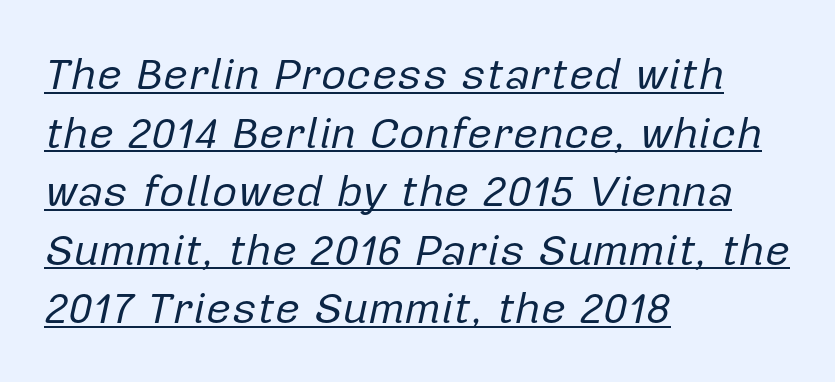
Q: Is the text bold? A: No.
Q: Is the text italic (slanted)? A: Yes, it leans right by about 12 degrees.
Q: Is the text underlined? A: Yes.
Q: How is the paragraph aligned? A: Left-aligned.
Q: Is the spacing between letters normal or unusually wide? A: Normal.
Q: Is the spacing between lines tight, normal or loose? A: Normal.
Q: Width (condensed, normal, or wide)? A: Normal.
Q: Stroke contrast? A: Low.
Q: x-height? A: Medium.
Q: Monospaced? A: No.
